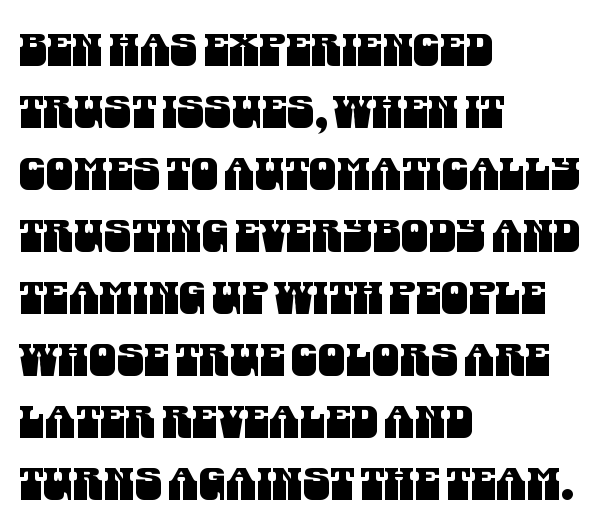
Q: Is the typeface a serif or a sans-serif typeface? A: Sans-serif.
Q: Is the text underlined? A: No.
Q: How is the paragraph aligned? A: Left-aligned.
Q: Is the spacing between letters normal or unusually wide? A: Normal.
Q: Is the spacing between lines tight, normal or loose? A: Normal.
Q: Width (condensed, normal, or wide)? A: Condensed.
Q: Stroke contrast? A: Medium.
Q: x-height? A: Large.
Q: Monospaced? A: No.
